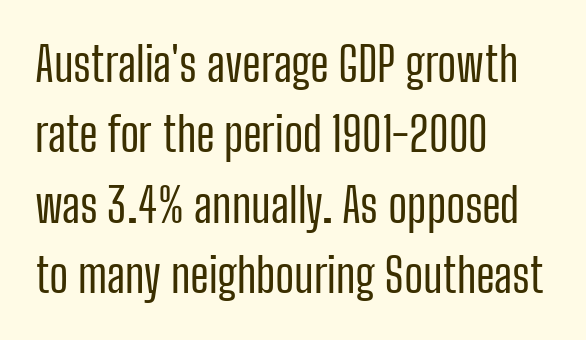
Serif or sans? Sans — the stroke terminals are bare. Note the varied advance widths — an 'i' is clearly narrower than an 'm'. Italic? Not at all — the glyphs are vertical. A clean baseline with only descenders dipping below it. The typesetter chose a ragged-right arrangement here.
